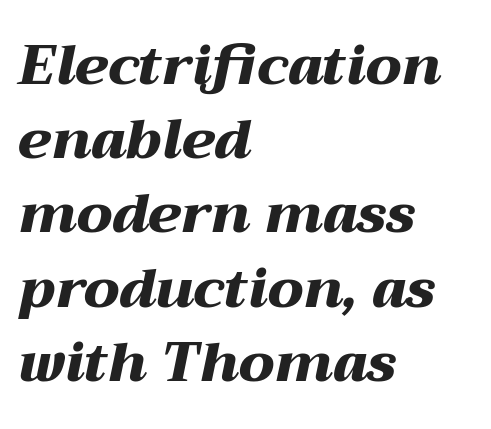
Interline gaps are of average width in this sample. Lines of text with bare space underneath. A typesetter would mark this as italic. Do the characters align in a grid? No, the font is proportional. The passage is arranged the way most books set body copy — flush left. Tracking value appears to be zero — textbook default spacing.
